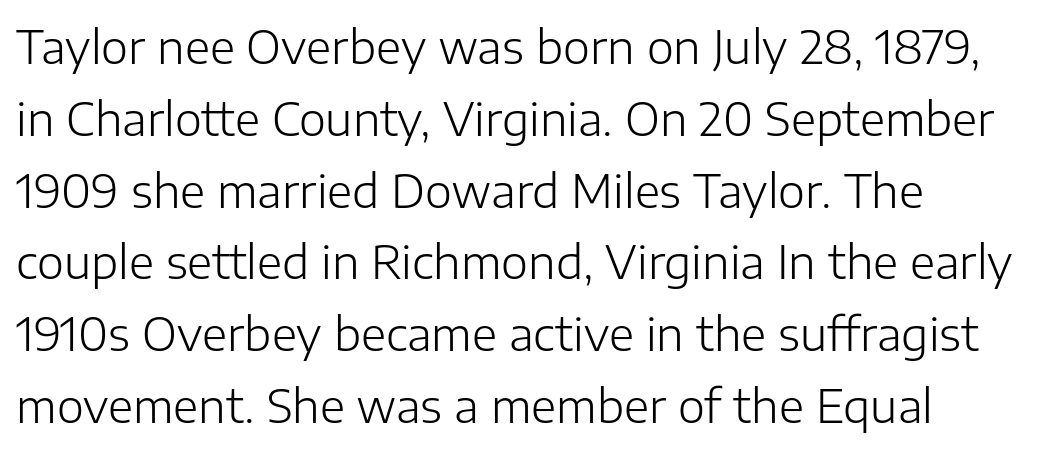
{"serif": "no", "italic": "no", "bold": "no", "weight": "light", "width": "normal", "stroke_contrast": "low", "x_height": "medium", "monospaced": "no", "underline": "no", "align": "left", "line_spacing": "normal", "line_spacing_ratio": 1.56, "letter_spacing": "normal", "letter_spacing_em": 0.0, "glyph_px": 46}
